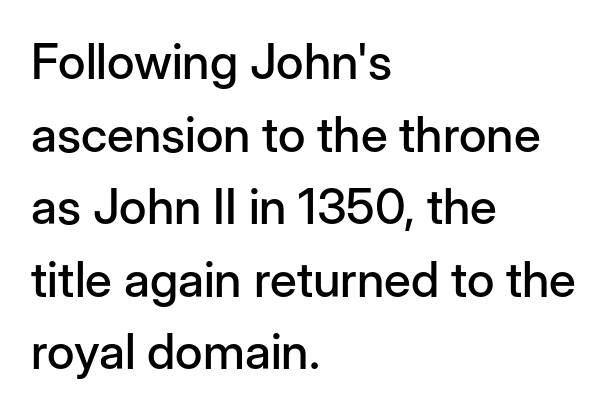
{"serif": "no", "italic": "no", "width": "normal", "stroke_contrast": "low", "x_height": "medium", "monospaced": "no", "underline": "no", "align": "left", "line_spacing": "normal", "line_spacing_ratio": 1.48, "letter_spacing": "normal", "letter_spacing_em": 0.0, "glyph_px": 49}
